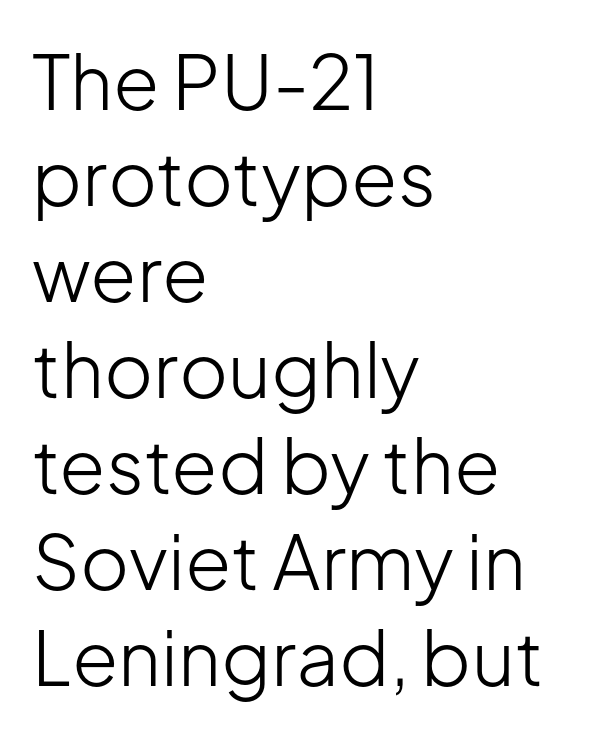
The letters sit at their default tracking, neither squeezed nor spread. These lines are rendered in a variable-pitch font. Stroke terminals: plain, sans-serif. These lines are set flush left with a ragged right edge. Stems and bowls with no extra thickness — not bold. Does the leading feel generous? No, just average.
